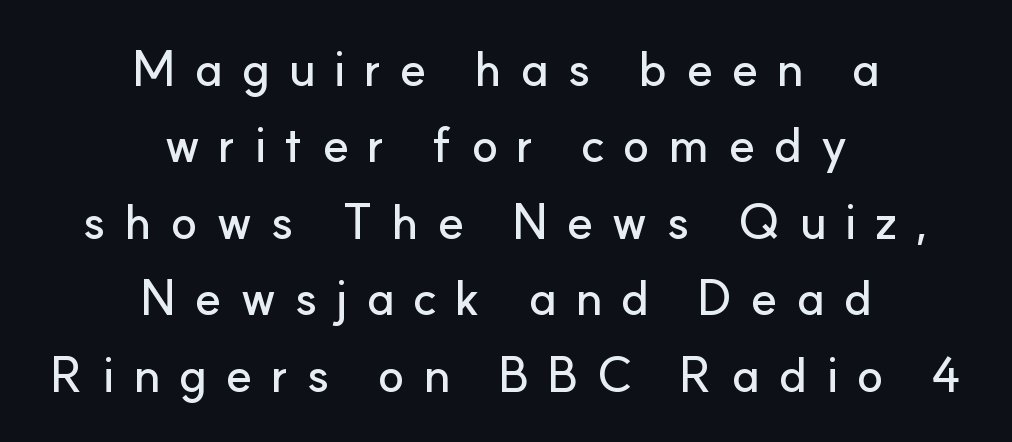
{"serif": "no", "italic": "no", "width": "normal", "stroke_contrast": "low", "x_height": "small", "monospaced": "no", "underline": "no", "align": "center", "line_spacing": "normal", "line_spacing_ratio": 1.56, "letter_spacing": "wide", "letter_spacing_em": 0.37, "glyph_px": 49}
